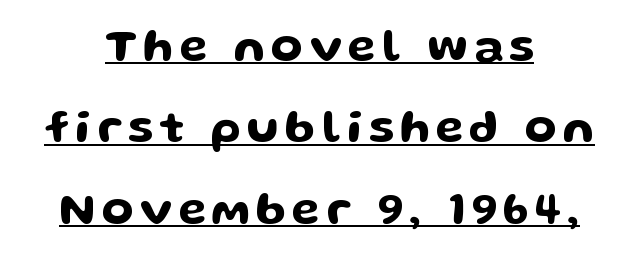
Nope, not italic — everything's standing straight. The passage shown is typed in a proportional face where columns would drift. This is sans-serif lettering, the kind often seen on screens and signage. Neither beginnings nor endings align; midpoints do. The string is rendered with underlining switched on.
